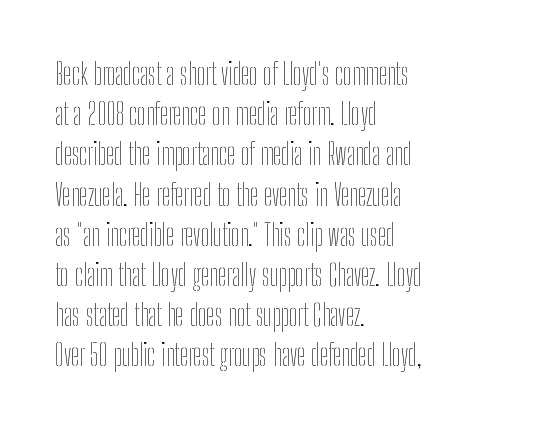
The image shows 30 px thin, condensed type, upright; set left-aligned, normal line spacing (1.34x), normal letter spacing, not underlined; low stroke contrast and a medium x-height.
